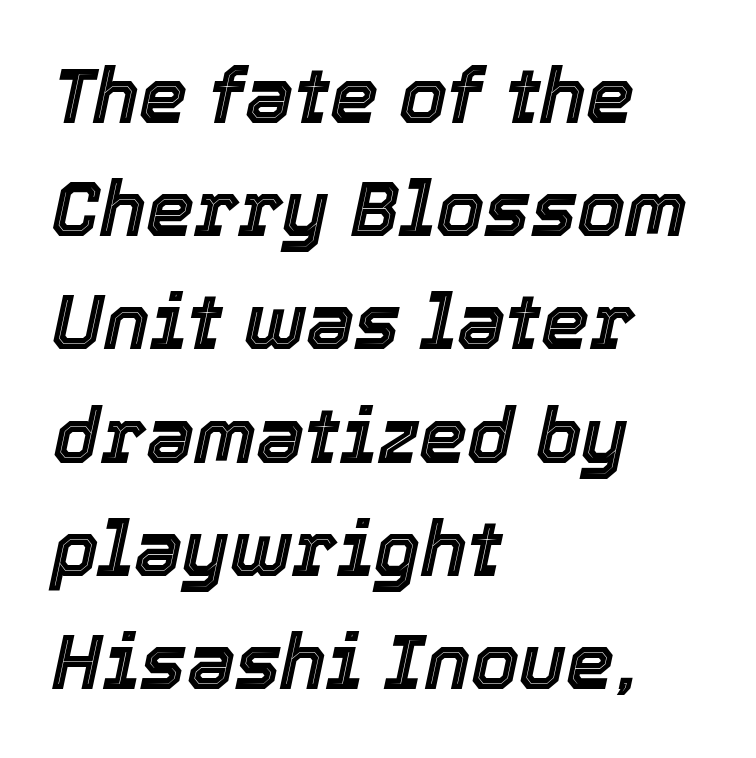
{"italic": "yes", "lean": "right", "slant_degrees": 12, "width": "normal", "x_height": "medium", "monospaced": "no", "underline": "no", "align": "left", "line_spacing": "normal", "line_spacing_ratio": 1.47, "letter_spacing": "normal", "letter_spacing_em": 0.0, "glyph_px": 77}
